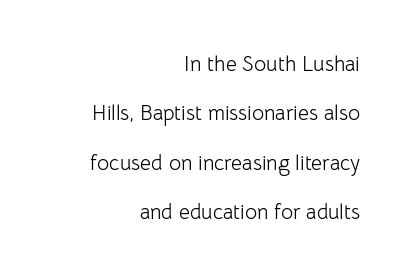
Q: Is the text bold? A: No.
Q: Is the text italic (slanted)? A: No, it is upright.
Q: Is the text underlined? A: No.
Q: How is the paragraph aligned? A: Right-aligned.
Q: Is the spacing between letters normal or unusually wide? A: Normal.
Q: Is the spacing between lines tight, normal or loose? A: Loose.
